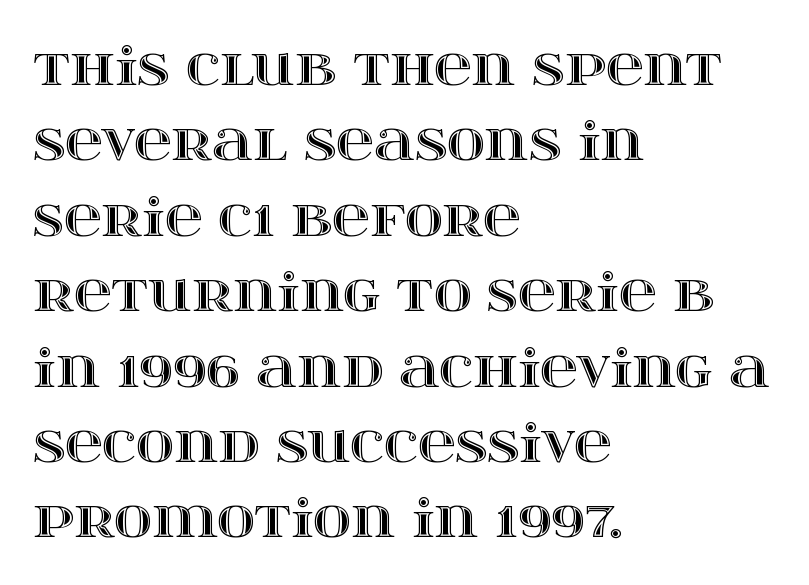
Q: Is the text italic (slanted)? A: No, it is upright.
Q: Is the text underlined? A: No.
Q: How is the paragraph aligned? A: Left-aligned.
Q: Is the spacing between letters normal or unusually wide? A: Normal.
Q: Is the spacing between lines tight, normal or loose? A: Normal.
Q: Width (condensed, normal, or wide)? A: Wide.
Q: x-height? A: Large.
Q: Monospaced? A: No.
